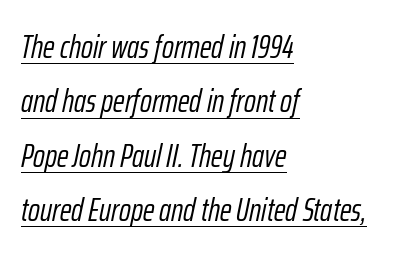
Heft: none added — not bold. Notice how descenders clear the ascenders below comfortably — that's standard leading. The face used here is proportionally spaced, like ordinary book or web type. Observe the lean: these are italic letterforms.
